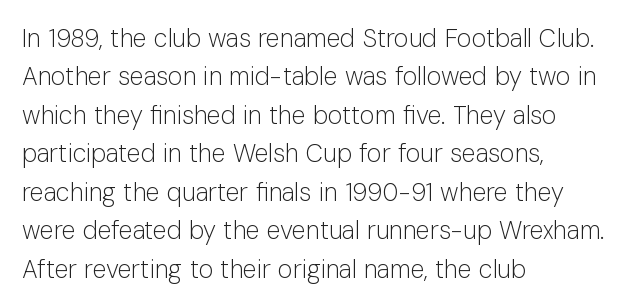
Q: Is the text bold? A: No.
Q: Is the text italic (slanted)? A: No, it is upright.
Q: Is the text underlined? A: No.
Q: How is the paragraph aligned? A: Left-aligned.
Q: Is the spacing between letters normal or unusually wide? A: Normal.
Q: Is the spacing between lines tight, normal or loose? A: Normal.
